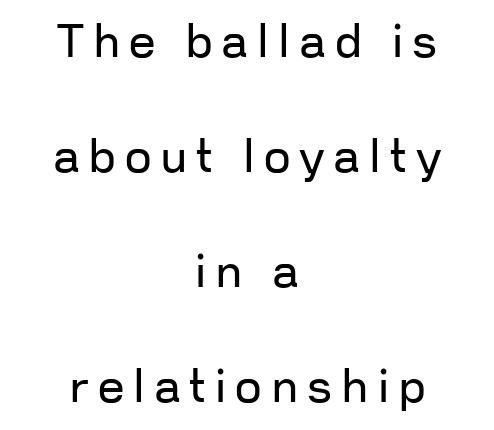
Q: Is the text bold? A: No.
Q: Is the text italic (slanted)? A: No, it is upright.
Q: Is the typeface a serif or a sans-serif typeface? A: Sans-serif.
Q: Is the text underlined? A: No.
Q: How is the paragraph aligned? A: Centered.
Q: Is the spacing between lines tight, normal or loose? A: Loose.
Q: Width (condensed, normal, or wide)? A: Normal.
Q: Stroke contrast? A: Low.
Q: x-height? A: Medium.
Q: Monospaced? A: No.
